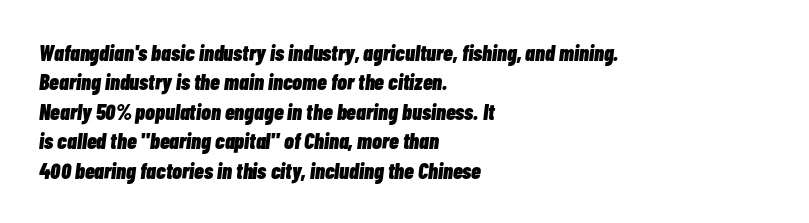
The image shows 22 px bold type, italic (leaning right); set left-aligned, normal line spacing (1.34x), normal letter spacing, not underlined.
